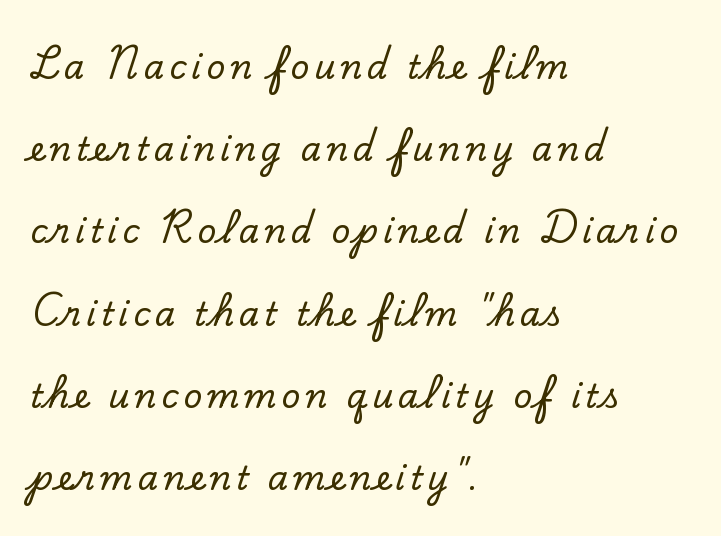
{"serif": "yes", "width": "normal", "stroke_contrast": "low", "x_height": "small", "monospaced": "no", "underline": "no", "align": "left", "line_spacing": "loose", "line_spacing_ratio": 2.49, "glyph_px": 33}
